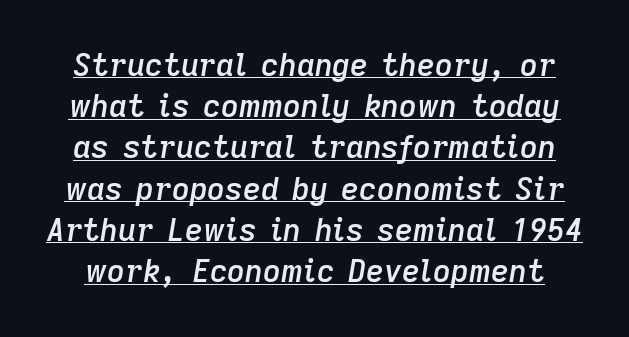
Q: Is the text bold? A: Semi-bold.
Q: Is the text italic (slanted)? A: Yes, it leans right by about 9 degrees.
Q: Is the text underlined? A: Yes.
Q: Is the spacing between letters normal or unusually wide? A: Normal.
Q: Is the spacing between lines tight, normal or loose? A: Normal.
Q: Width (condensed, normal, or wide)? A: Normal.
Q: Stroke contrast? A: Low.
Q: x-height? A: Medium.
Q: Monospaced? A: No.
